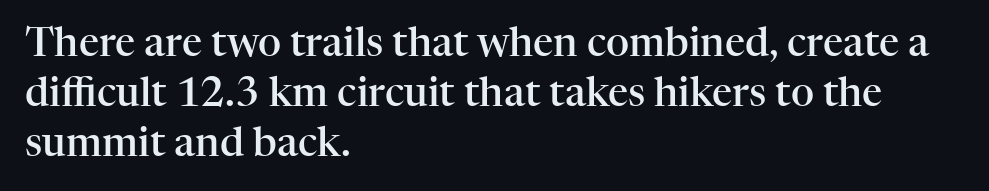
{"serif": "yes", "italic": "no", "bold": "semi", "weight": "semibold", "width": "normal", "stroke_contrast": "high", "x_height": "medium", "monospaced": "no", "underline": "no", "align": "left", "line_spacing": "normal", "line_spacing_ratio": 1.25, "letter_spacing": "normal", "letter_spacing_em": 0.0, "glyph_px": 40}
